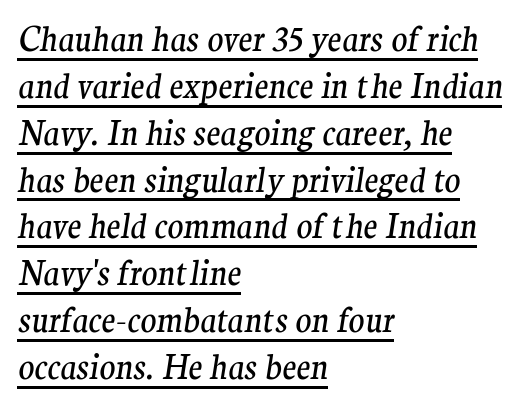
{"serif": "yes", "italic": "yes", "lean": "right", "slant_degrees": 9, "bold": "no", "weight": "regular", "width": "normal", "stroke_contrast": "medium", "x_height": "medium", "monospaced": "no", "underline": "yes", "align": "left", "line_spacing": "normal", "line_spacing_ratio": 1.42, "letter_spacing": "normal", "letter_spacing_em": 0.0, "glyph_px": 33}
